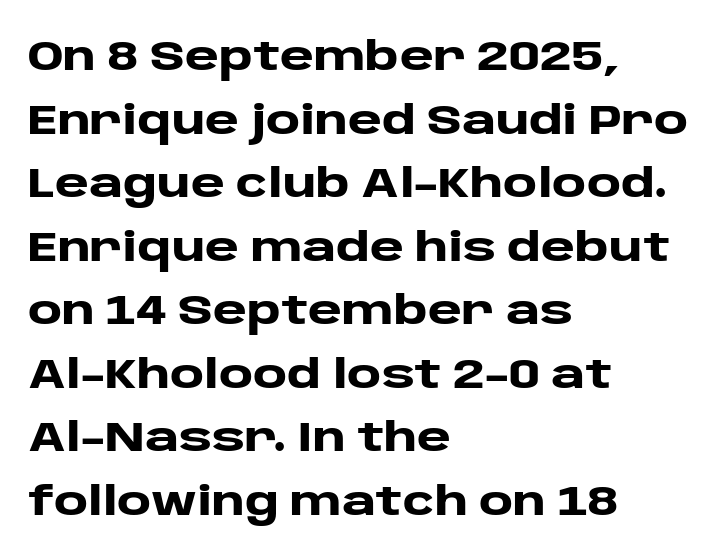
{"serif": "no", "italic": "no", "bold": "yes", "weight": "heavy", "width": "wide", "stroke_contrast": "low", "x_height": "large", "monospaced": "no", "underline": "no", "align": "left", "line_spacing": "normal", "line_spacing_ratio": 1.55, "letter_spacing": "normal", "letter_spacing_em": 0.0, "glyph_px": 41}
